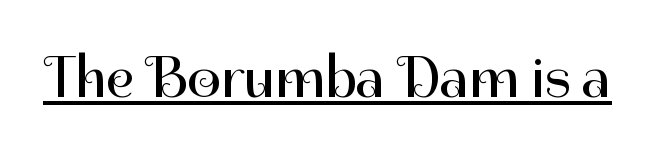
The image shows 59 px regular-weight sans-serif type, upright; set normal letter spacing, underlined; high stroke contrast and a medium x-height.
